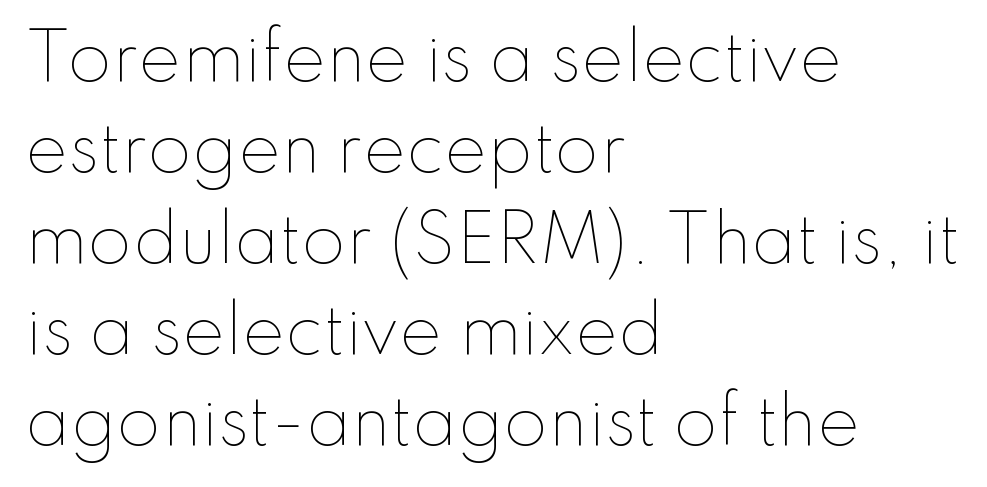
{"italic": "no", "bold": "no", "weight": "thin", "width": "normal", "stroke_contrast": "low", "x_height": "small", "monospaced": "no", "underline": "no", "align": "left", "line_spacing": "normal", "line_spacing_ratio": 1.42, "letter_spacing": "normal", "letter_spacing_em": 0.0, "glyph_px": 64}
